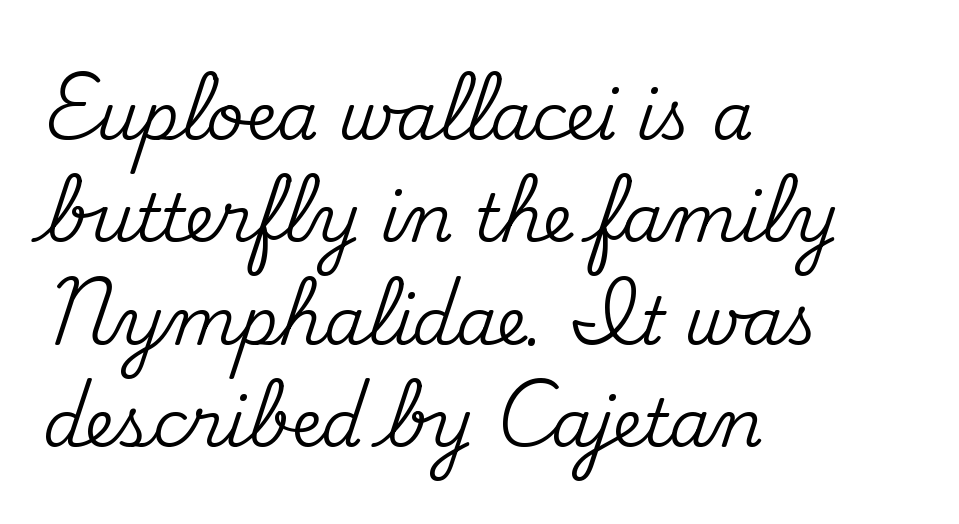
The face used here is proportionally spaced, like ordinary book or web type. Casual observation: everything's shoved over to the left. Descender tails drop into unmarked territory. The rows are spaced the way most documents space them.
